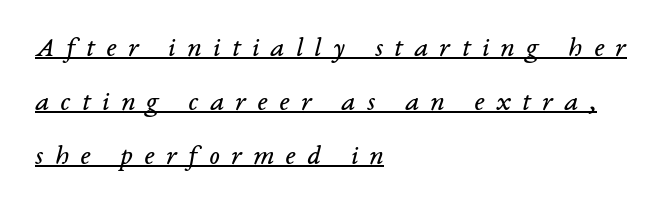
Q: Is the text bold? A: No.
Q: Is the text italic (slanted)? A: Yes, it leans right by about 14 degrees.
Q: Is the typeface a serif or a sans-serif typeface? A: Serif.
Q: Is the text underlined? A: Yes.
Q: How is the paragraph aligned? A: Left-aligned.
Q: Is the spacing between letters normal or unusually wide? A: Unusually wide.
Q: Is the spacing between lines tight, normal or loose? A: Loose.
Q: Width (condensed, normal, or wide)? A: Normal.
Q: Stroke contrast? A: Low.
Q: x-height? A: Medium.
Q: Monospaced? A: No.
